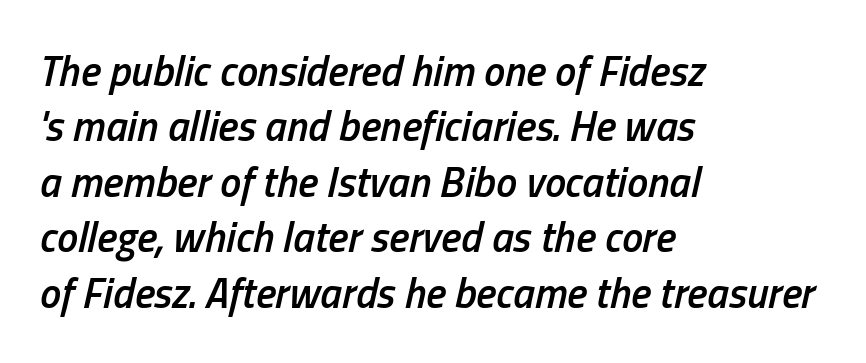
The compositor pushed each line to the left boundary. If you drew a line through each stem, it would be angled. Does the leading feel generous? No, just average. Beneath every word, the page is bare.
